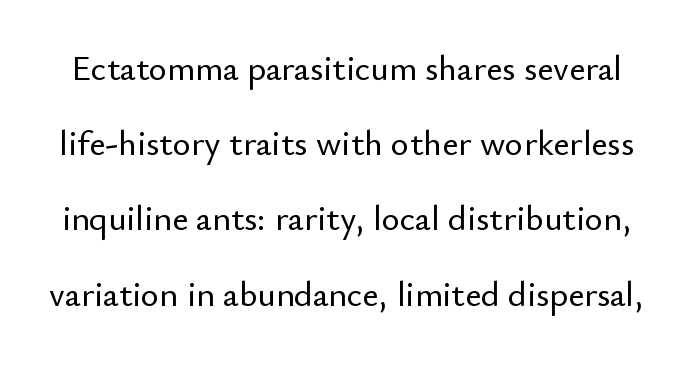
{"serif": "no", "italic": "no", "width": "normal", "stroke_contrast": "low", "x_height": "small", "monospaced": "no", "underline": "no", "line_spacing": "loose", "line_spacing_ratio": 2.15, "letter_spacing": "normal", "letter_spacing_em": 0.0, "glyph_px": 35}
